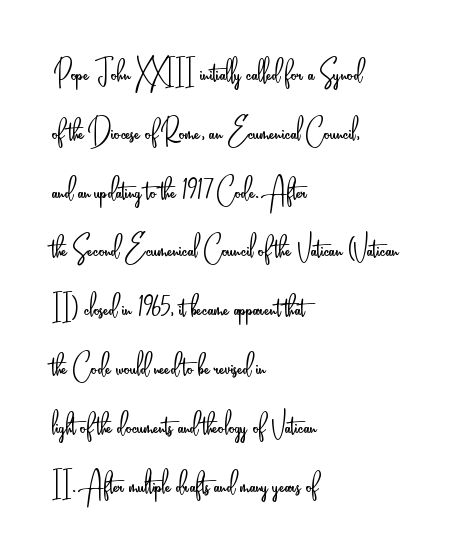
The image shows 37 px light, condensed sans-serif type; set left-aligned, normal line spacing (1.59x), normal letter spacing, not underlined; low stroke contrast and a small x-height.
